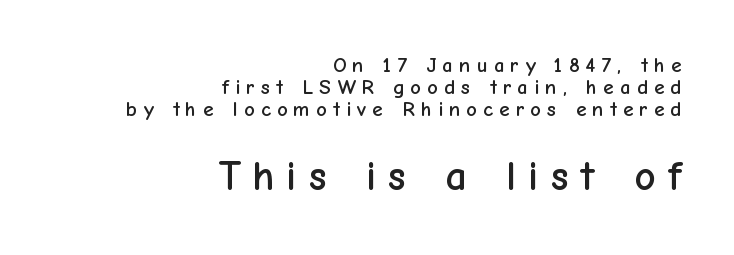
Q: Is the text italic (slanted)? A: No, it is upright.
Q: Is the typeface a serif or a sans-serif typeface? A: Sans-serif.
Q: Is the text underlined? A: No.
Q: How is the paragraph aligned? A: Right-aligned.
Q: Is the spacing between letters normal or unusually wide? A: Unusually wide.
Q: Is the spacing between lines tight, normal or loose? A: Tight.
Q: Which block of text is set in a larger size, the first (top) or the second (bottom)? A: The second (bottom) one.
Q: Width (condensed, normal, or wide)? A: Normal.
Q: Stroke contrast? A: Low.
Q: x-height? A: Medium.
Q: Monospaced? A: No.
